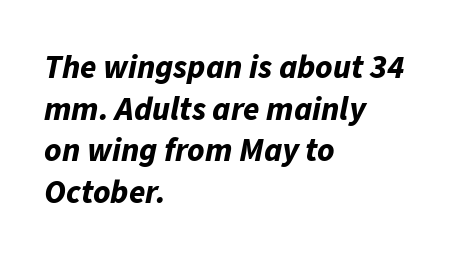
{"italic": "yes", "lean": "right", "slant_degrees": 11, "bold": "yes", "weight": "bold", "width": "normal", "stroke_contrast": "low", "x_height": "medium", "monospaced": "no", "underline": "no", "align": "left", "line_spacing": "normal", "line_spacing_ratio": 1.26, "letter_spacing": "normal", "letter_spacing_em": 0.0, "glyph_px": 33}
